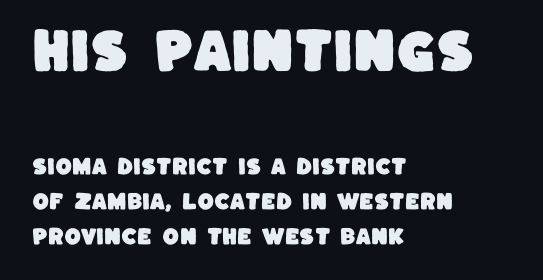
Q: Is the typeface a serif or a sans-serif typeface? A: Sans-serif.
Q: Is the text underlined? A: No.
Q: How is the paragraph aligned? A: Left-aligned.
Q: Is the spacing between letters normal or unusually wide? A: Normal.
Q: Which block of text is set in a larger size, the first (top) or the second (bottom)? A: The first (top) one.
Q: Width (condensed, normal, or wide)? A: Normal.
Q: Stroke contrast? A: Low.
Q: x-height? A: Large.
Q: Monospaced? A: No.
